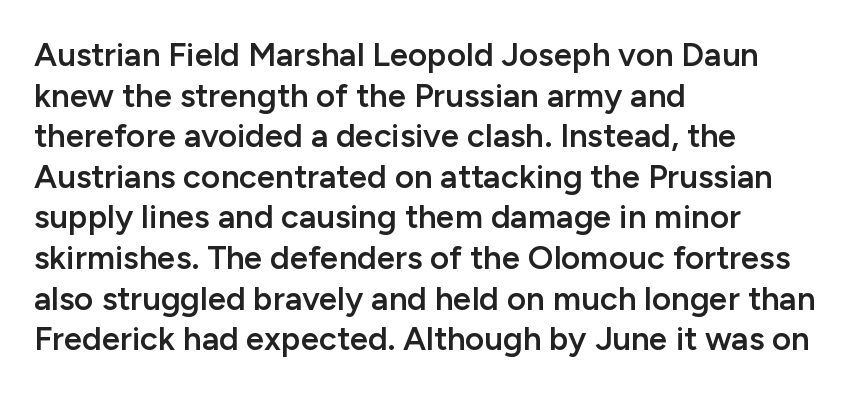
The image shows 33 px semibold sans-serif type, upright; set left-aligned, line spacing 1.23x, normal letter spacing, not underlined; low stroke contrast and a medium x-height.
